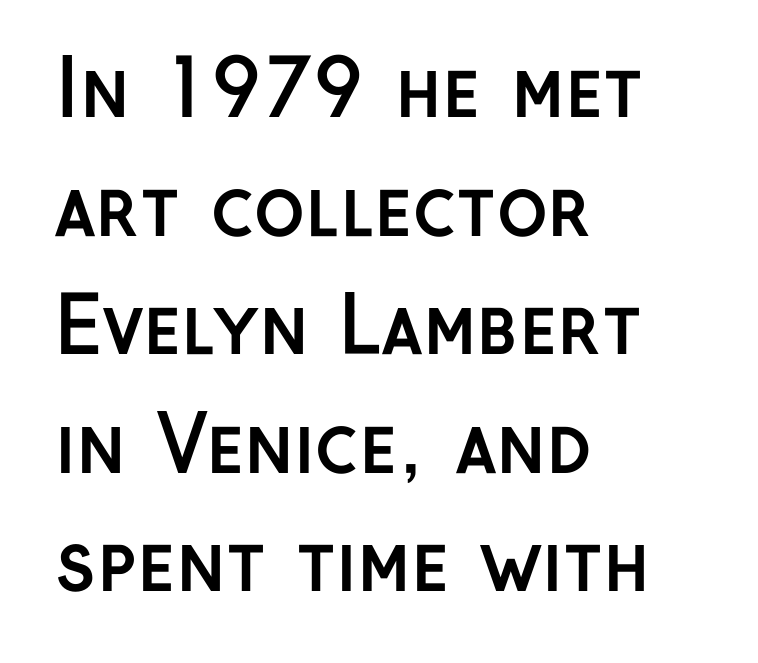
Every stem runs plumb, perpendicular to the baseline. Rows of type keep a routine distance in the vertical direction. Underline: absent. Are there feet on the stems? There aren't — it's a sans.
